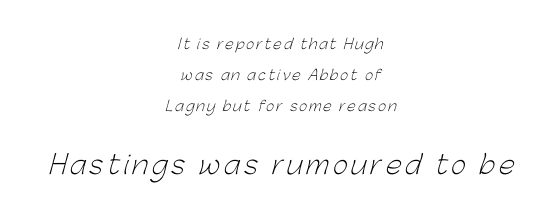
{"bold": "no", "underline": "no", "align": "center", "line_spacing": "loose", "line_spacing_ratio": 2.2, "larger_block": "second", "size_ratio": 1.86, "glyph_px": 26}
